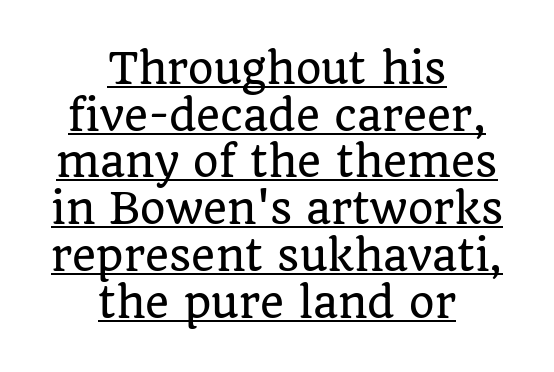
{"serif": "yes", "italic": "no", "width": "normal", "stroke_contrast": "low", "x_height": "large", "monospaced": "no", "underline": "yes", "align": "center", "line_spacing": "tight", "line_spacing_ratio": 1.14, "letter_spacing": "normal", "letter_spacing_em": 0.0, "glyph_px": 41}
